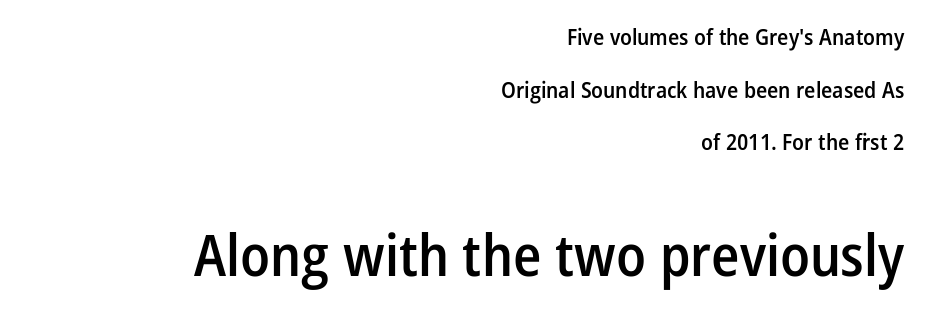
{"serif": "no", "italic": "no", "bold": "semi", "weight": "semibold", "width": "condensed", "stroke_contrast": "low", "x_height": "medium", "monospaced": "no", "underline": "no", "align": "right", "line_spacing": "loose", "line_spacing_ratio": 2.29, "letter_spacing": "normal", "letter_spacing_em": 0.0, "larger_block": "second", "size_ratio": 2.52, "glyph_px": 58}
